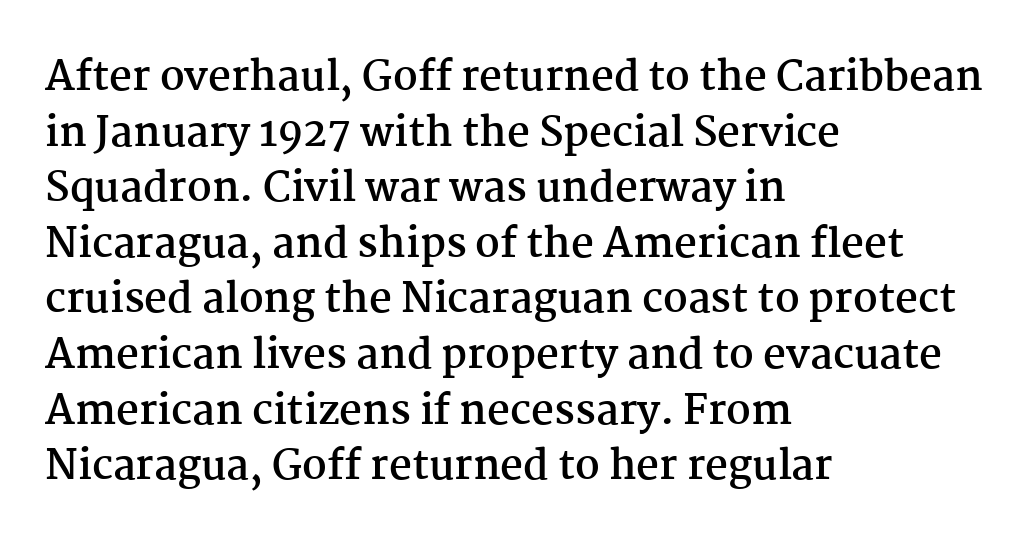
The image shows 40 px semibold serif type, upright; set left-aligned, normal line spacing (1.39x), normal letter spacing, not underlined; medium stroke contrast and a medium x-height.
